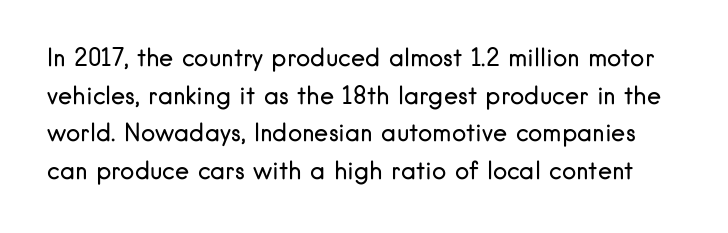
{"italic": "no", "bold": "no", "underline": "no", "line_spacing": "normal", "line_spacing_ratio": 1.57, "letter_spacing": "normal", "letter_spacing_em": 0.0, "glyph_px": 24}
